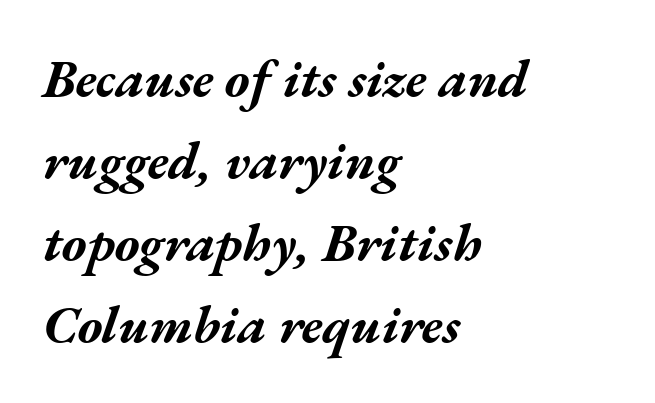
{"italic": "yes", "lean": "right", "slant_degrees": 17, "bold": "yes", "weight": "bold", "width": "wide", "stroke_contrast": "medium", "x_height": "medium", "monospaced": "no", "underline": "no", "align": "left", "line_spacing": "normal", "line_spacing_ratio": 1.55, "letter_spacing": "normal", "letter_spacing_em": 0.0, "glyph_px": 53}
